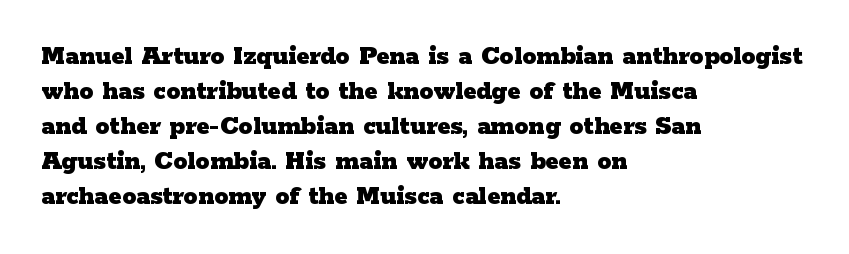
Q: Is the text bold? A: Yes.
Q: Is the text italic (slanted)? A: No, it is upright.
Q: Is the typeface a serif or a sans-serif typeface? A: Serif.
Q: Is the text underlined? A: No.
Q: How is the paragraph aligned? A: Left-aligned.
Q: Is the spacing between letters normal or unusually wide? A: Normal.
Q: Is the spacing between lines tight, normal or loose? A: Normal.
Q: Width (condensed, normal, or wide)? A: Wide.
Q: Stroke contrast? A: Low.
Q: x-height? A: Medium.
Q: Monospaced? A: No.
